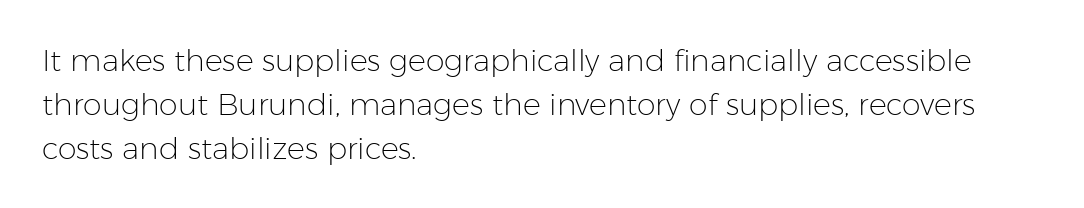
The image shows 30 px light sans-serif type, upright; set left-aligned, normal line spacing (1.46x), normal letter spacing, not underlined; low stroke contrast and a medium x-height.
